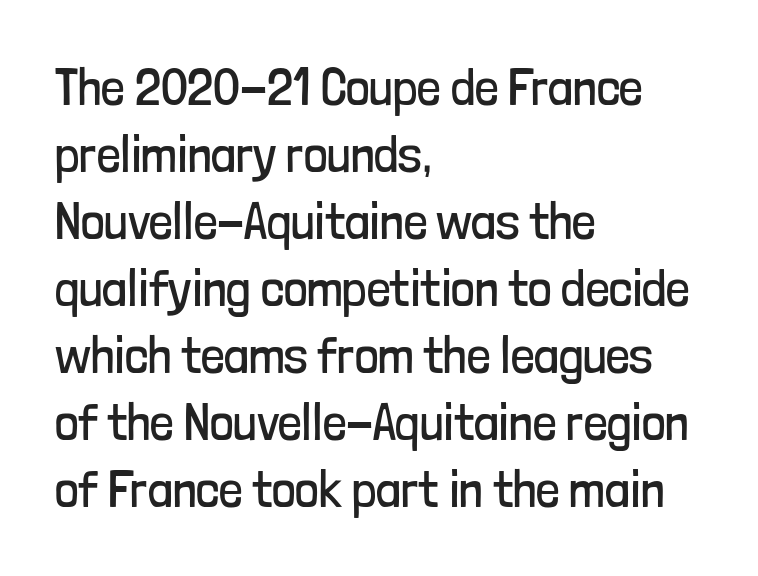
This sample keeps an unexceptional amount of space between lines. Vertical stems look standard width or narrower in stroke. Is the letter spacing exaggerated? No — it looks like the ordinary default. Note the varied advance widths — an 'i' is clearly narrower than an 'm'.
